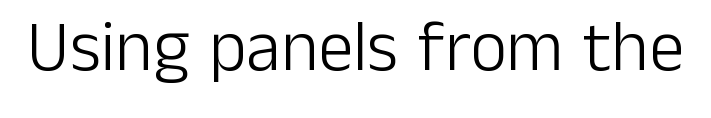
Q: Is the text bold? A: No.
Q: Is the text italic (slanted)? A: No, it is upright.
Q: Is the typeface a serif or a sans-serif typeface? A: Sans-serif.
Q: Is the text underlined? A: No.
Q: Is the spacing between letters normal or unusually wide? A: Normal.
Q: Width (condensed, normal, or wide)? A: Normal.
Q: Stroke contrast? A: Low.
Q: x-height? A: Medium.
Q: Monospaced? A: No.
